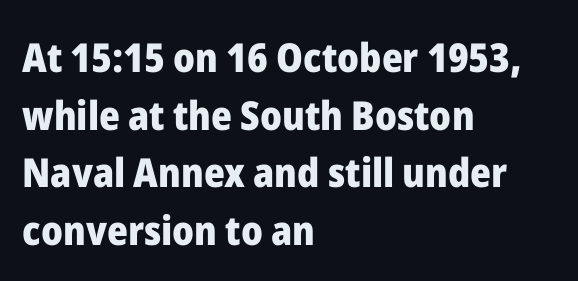
Do the characters align in a grid? No, the font is proportional. Left-aligned paragraph, ragged on the right. Tall strokes in this sample are plumb rather than angled. Any mark beneath the type? The region is blank. The designer left line spacing at the default. Check where the strokes stop: nothing finishes them off — pure sans.
